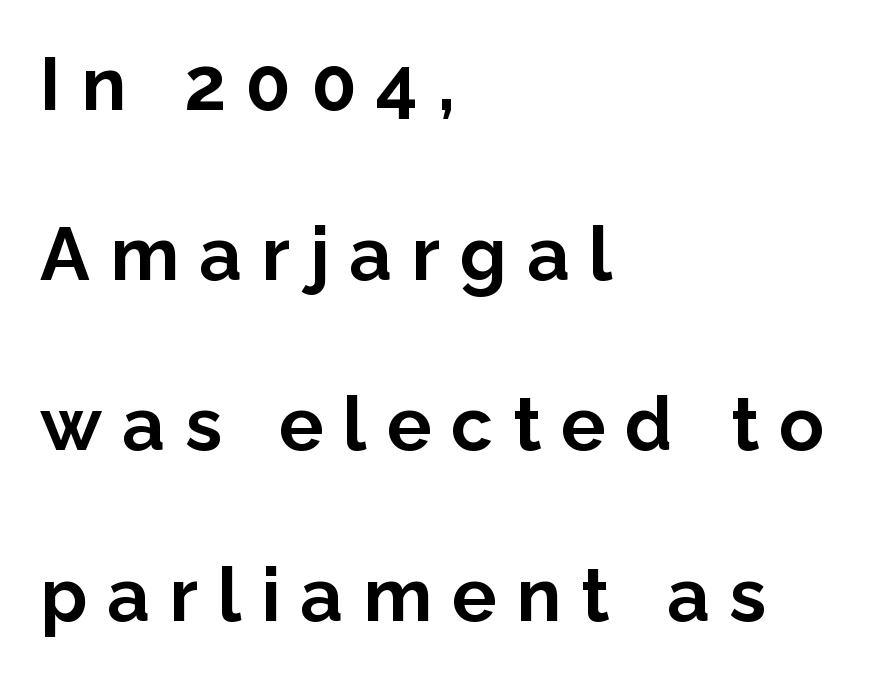
This sample uses an upright cut, with every glyph sitting square on the baseline. Bold? Absolutely — the strokes are thick and heavy. Between one letter and the next there's a generous, obvious gap. Honestly, the rows look like they've been pulled way apart. In CSS terms this would be text-align: left. The space directly below the letters is spotless.
